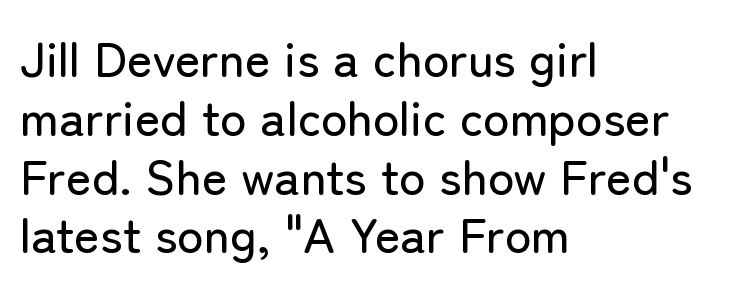
Q: Is the text italic (slanted)? A: No, it is upright.
Q: Is the typeface a serif or a sans-serif typeface? A: Sans-serif.
Q: Is the text underlined? A: No.
Q: How is the paragraph aligned? A: Left-aligned.
Q: Is the spacing between letters normal or unusually wide? A: Normal.
Q: Width (condensed, normal, or wide)? A: Normal.
Q: Stroke contrast? A: Low.
Q: x-height? A: Medium.
Q: Monospaced? A: No.
